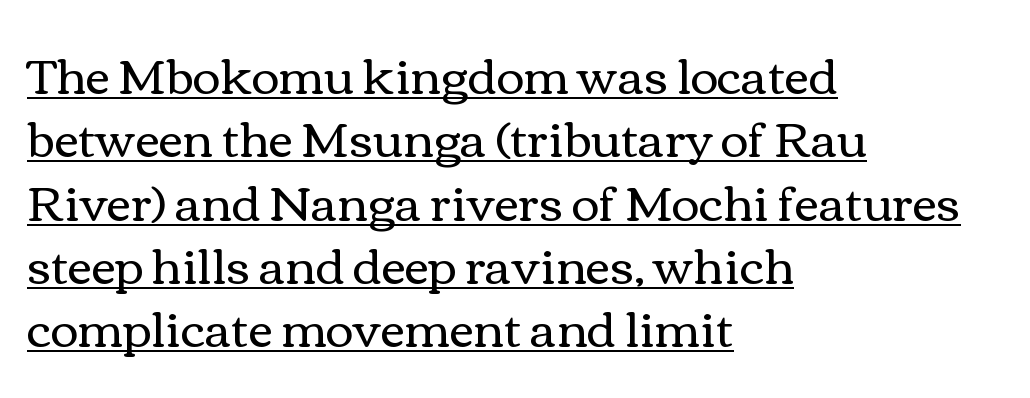
The image shows 48 px regular-weight, wide type, upright; set left-aligned, normal line spacing (1.32x), normal letter spacing, underlined; medium stroke contrast and a medium x-height.
